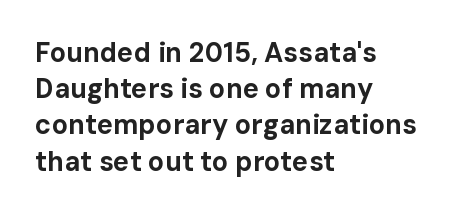
Does the weight exceed regular? Yes, all the way to bold. Inter-character spacing is left at the font's built-in metrics. If you drew a ruler down the left edge, every line would touch it. Only glyphs here, with clear space below each row. This sample keeps an unexceptional amount of space between lines.
